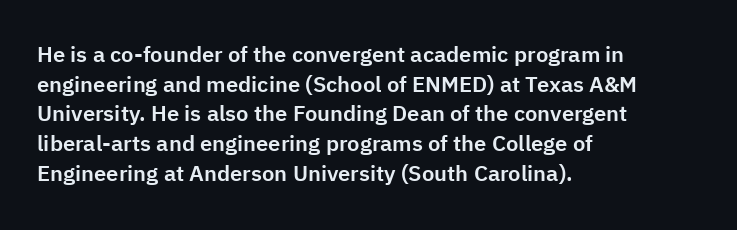
The passage shown stacks its lines at a standard gap. Look at the tracking — it's just the regular setting, nothing added. A typesetter would mark this as roman, not italic. Underlining? Definitely not there. One-word summary of the alignment: left.
